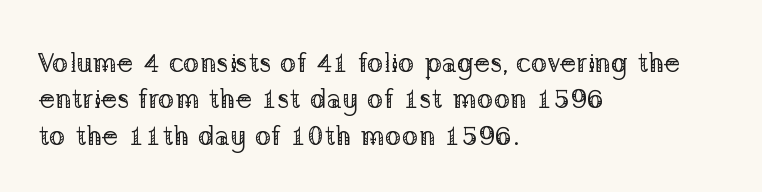
The image shows 28 px regular-weight serif type, upright; set left-aligned, normal line spacing (1.3x), normal letter spacing, not underlined; low stroke contrast and a medium x-height.
